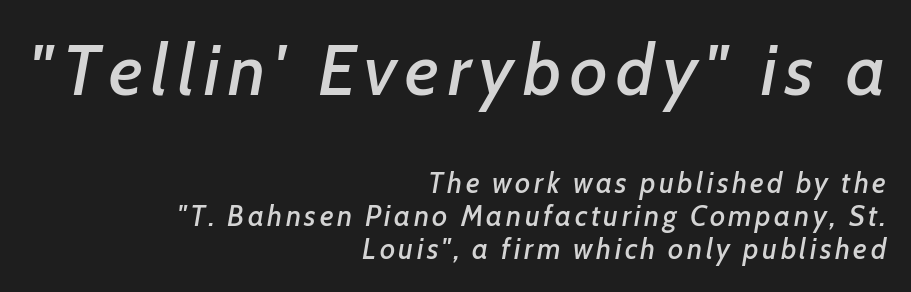
The image shows 72 px text type, italic (leaning right); set right-aligned, tight line spacing (1.14x), not underlined; the first (top) block is 2.48x larger; low stroke contrast and a medium x-height.
